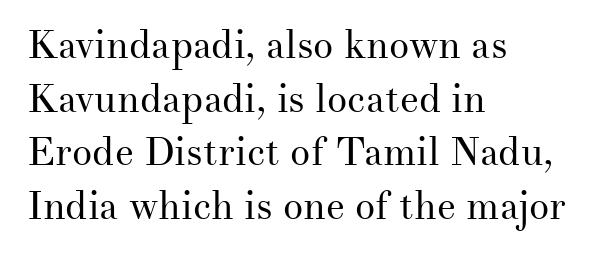
{"serif": "yes", "italic": "no", "bold": "no", "weight": "regular", "width": "normal", "stroke_contrast": "medium", "x_height": "small", "monospaced": "no", "underline": "no", "align": "left", "line_spacing": "normal", "line_spacing_ratio": 1.34, "letter_spacing": "normal", "letter_spacing_em": 0.0, "glyph_px": 40}
